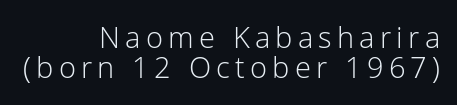
Q: Is the text bold? A: No.
Q: Is the text italic (slanted)? A: No, it is upright.
Q: Is the typeface a serif or a sans-serif typeface? A: Sans-serif.
Q: Is the text underlined? A: No.
Q: How is the paragraph aligned? A: Right-aligned.
Q: Is the spacing between lines tight, normal or loose? A: Tight.
Q: Width (condensed, normal, or wide)? A: Normal.
Q: Stroke contrast? A: Low.
Q: x-height? A: Medium.
Q: Monospaced? A: No.
